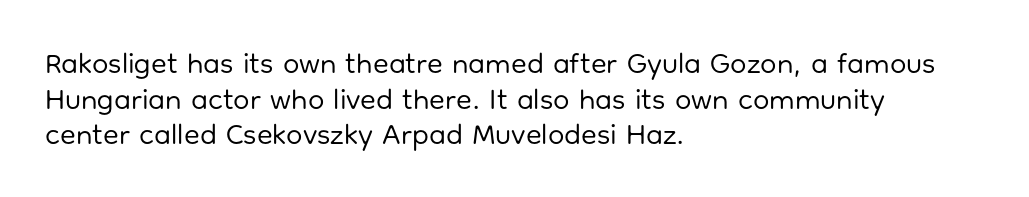
The image shows 29 px regular-weight sans-serif type, upright; set left-aligned, line spacing 1.23x, normal letter spacing, not underlined; low stroke contrast and a medium x-height.
